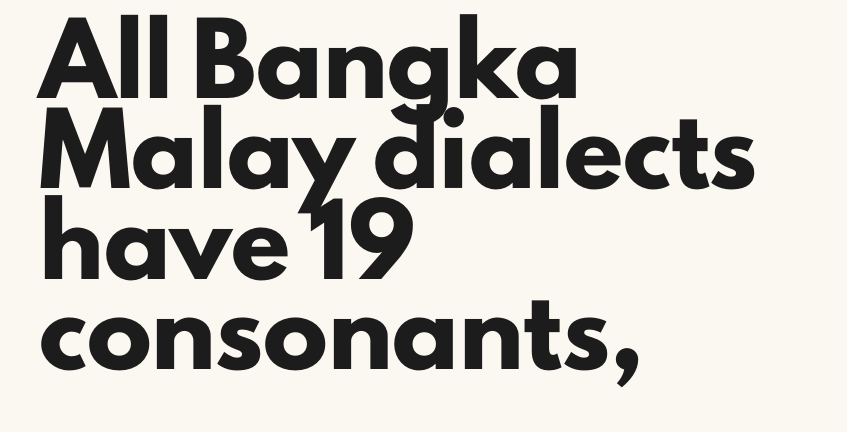
The image shows 65 px heavy sans-serif type, upright; set left-aligned, normal line spacing (1.39x), normal letter spacing, not underlined; low stroke contrast and a small x-height.
